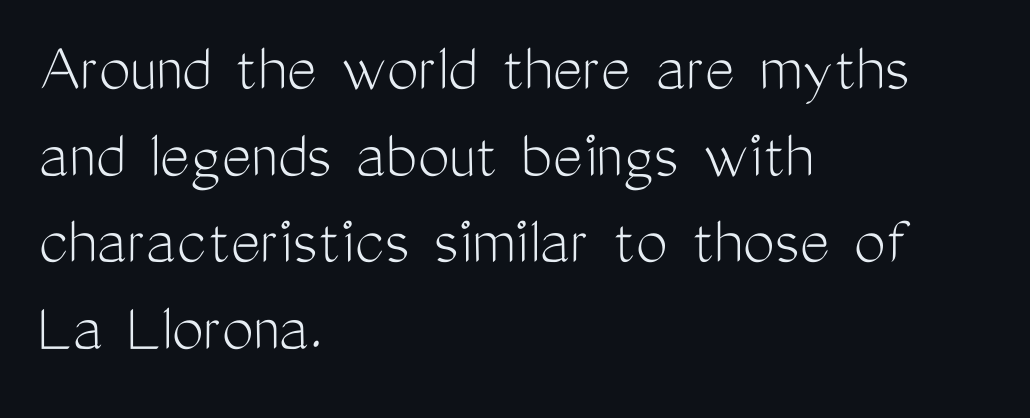
{"serif": "no", "italic": "no", "bold": "no", "weight": "light", "width": "condensed", "stroke_contrast": "medium", "x_height": "medium", "monospaced": "no", "underline": "no", "align": "left", "line_spacing_ratio": 1.22, "letter_spacing": "normal", "letter_spacing_em": 0.0, "glyph_px": 71}
